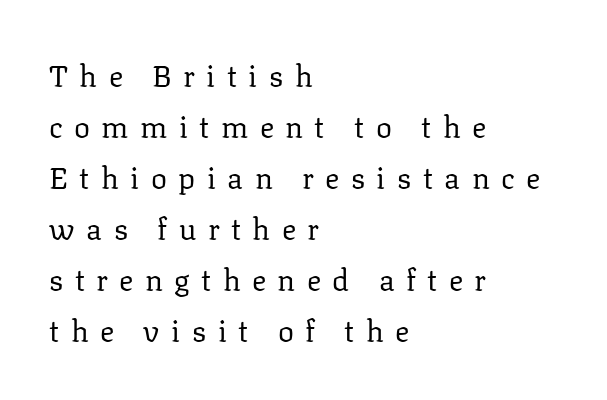
{"serif": "yes", "italic": "no", "bold": "no", "weight": "regular", "width": "normal", "stroke_contrast": "low", "x_height": "medium", "monospaced": "no", "underline": "no", "align": "left", "line_spacing": "normal", "line_spacing_ratio": 1.7, "letter_spacing": "wide", "letter_spacing_em": 0.38, "glyph_px": 30}
